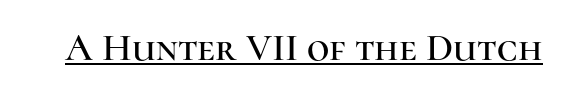
Italic? Not at all — the glyphs are vertical. Varying glyph widths throughout — classic text-font behaviour. Letterform terminals end in serifs throughout the passage. The rendered words wear a rule along their underside. The face used here is rendered with its standard letterfit.
